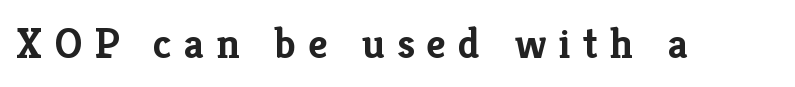
{"serif": "yes", "italic": "no", "bold": "yes", "weight": "semibold", "width": "normal", "stroke_contrast": "low", "x_height": "medium", "monospaced": "no", "underline": "no", "letter_spacing": "wide", "letter_spacing_em": 0.28, "glyph_px": 43}
